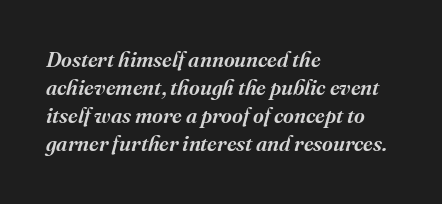
{"italic": "yes", "lean": "right", "slant_degrees": 16, "underline": "no", "align": "left", "line_spacing": "normal", "line_spacing_ratio": 1.34, "letter_spacing": "normal", "letter_spacing_em": 0.0, "glyph_px": 21}
